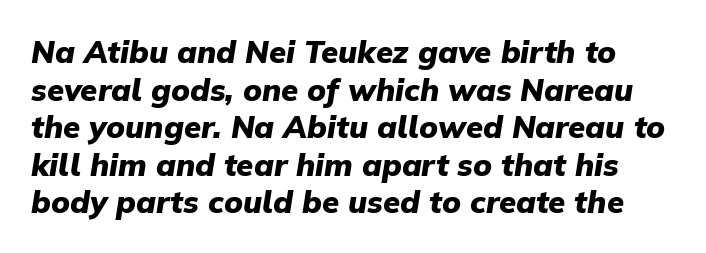
Q: Is the text bold? A: Yes.
Q: Is the text italic (slanted)? A: Yes, it leans right by about 9 degrees.
Q: Is the text underlined? A: No.
Q: Is the spacing between letters normal or unusually wide? A: Normal.
Q: Width (condensed, normal, or wide)? A: Normal.
Q: Stroke contrast? A: Low.
Q: x-height? A: Medium.
Q: Monospaced? A: No.
